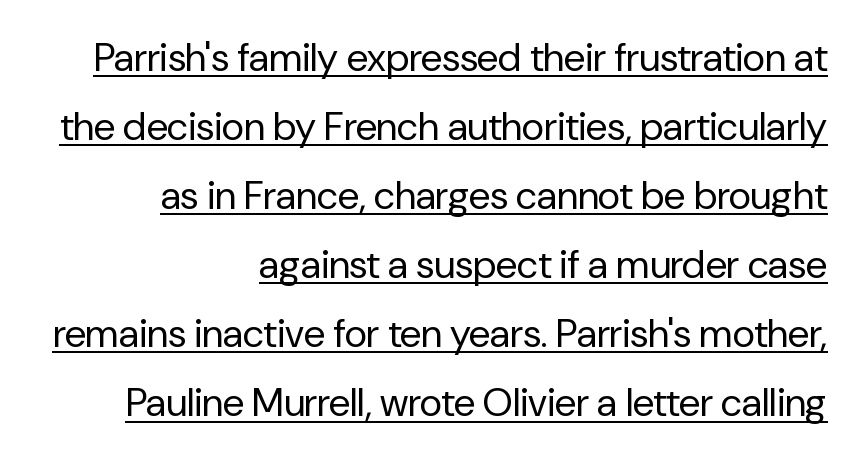
Q: Is the text bold? A: No.
Q: Is the text italic (slanted)? A: No, it is upright.
Q: Is the typeface a serif or a sans-serif typeface? A: Sans-serif.
Q: Is the text underlined? A: Yes.
Q: How is the paragraph aligned? A: Right-aligned.
Q: Is the spacing between letters normal or unusually wide? A: Normal.
Q: Width (condensed, normal, or wide)? A: Normal.
Q: Stroke contrast? A: Low.
Q: x-height? A: Medium.
Q: Monospaced? A: No.
